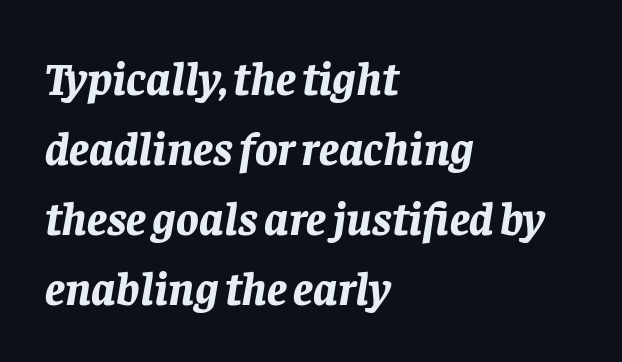
The image shows 47 px bold type, italic (leaning right); set left-aligned, normal line spacing (1.49x), normal letter spacing, not underlined; low stroke contrast and a large x-height.
